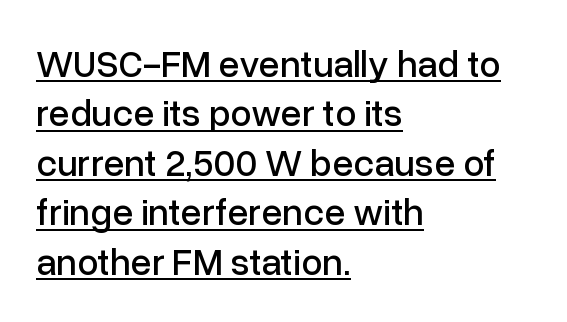
Q: Is the text italic (slanted)? A: No, it is upright.
Q: Is the typeface a serif or a sans-serif typeface? A: Sans-serif.
Q: Is the text underlined? A: Yes.
Q: How is the paragraph aligned? A: Left-aligned.
Q: Is the spacing between letters normal or unusually wide? A: Normal.
Q: Is the spacing between lines tight, normal or loose? A: Normal.
Q: Width (condensed, normal, or wide)? A: Normal.
Q: Stroke contrast? A: Low.
Q: x-height? A: Medium.
Q: Monospaced? A: No.
